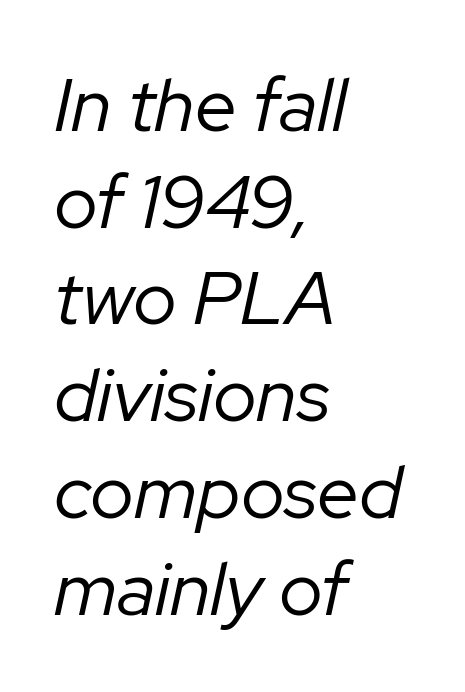
The image shows 75 px regular-weight type, italic (leaning right); set left-aligned, normal line spacing (1.29x), normal letter spacing, not underlined; low stroke contrast and a medium x-height.
